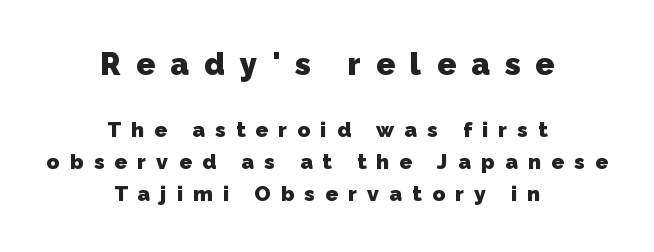
{"serif": "no", "bold": "yes", "weight": "heavy", "width": "normal", "stroke_contrast": "low", "x_height": "medium", "monospaced": "no", "underline": "no", "align": "center", "line_spacing": "normal", "line_spacing_ratio": 1.53, "letter_spacing": "wide", "letter_spacing_em": 0.49, "larger_block": "first", "size_ratio": 1.48, "glyph_px": 31}
